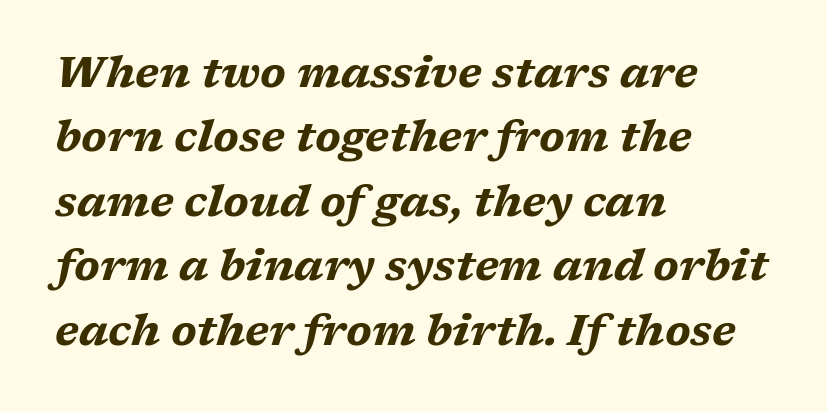
{"italic": "yes", "lean": "right", "slant_degrees": 17, "bold": "yes", "weight": "bold", "width": "wide", "stroke_contrast": "medium", "x_height": "medium", "monospaced": "no", "underline": "no", "align": "left", "line_spacing": "normal", "line_spacing_ratio": 1.5, "letter_spacing": "normal", "letter_spacing_em": 0.0, "glyph_px": 43}
